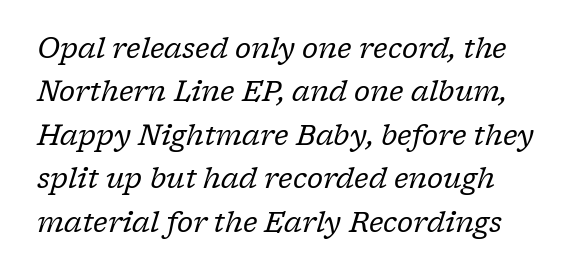
The image shows 28 px regular-weight serif type, italic (leaning right); set normal line spacing (1.55x), normal letter spacing, not underlined; low stroke contrast and a medium x-height.
